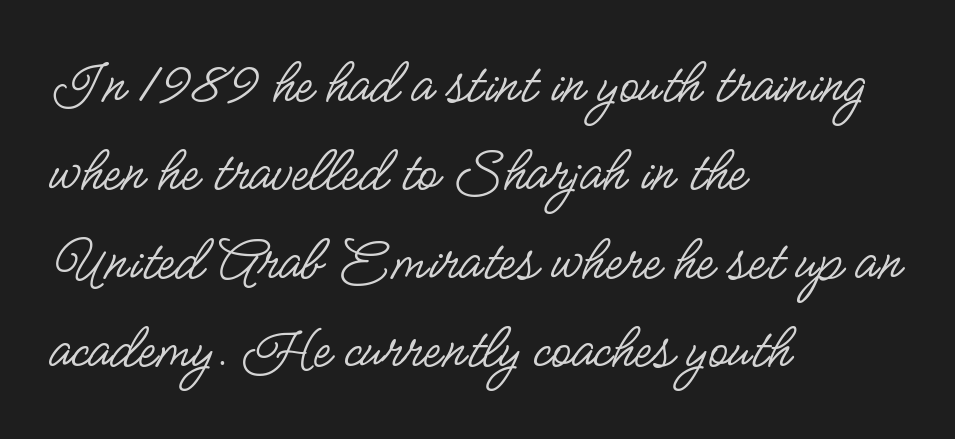
One-word summary of the alignment: left. Compared with a typical body face, this is equally light or lighter still. Honestly, the row spacing looks completely unremarkable. The characters display no serif detailing; their extremities are plain.
